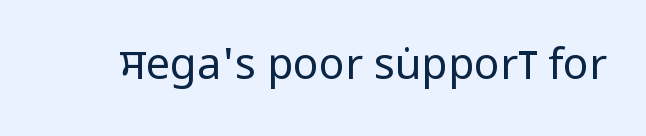
The image shows 43 px regular-weight, condensed sans-serif type, upright; set normal letter spacing, not underlined; low stroke contrast and a large x-height.
